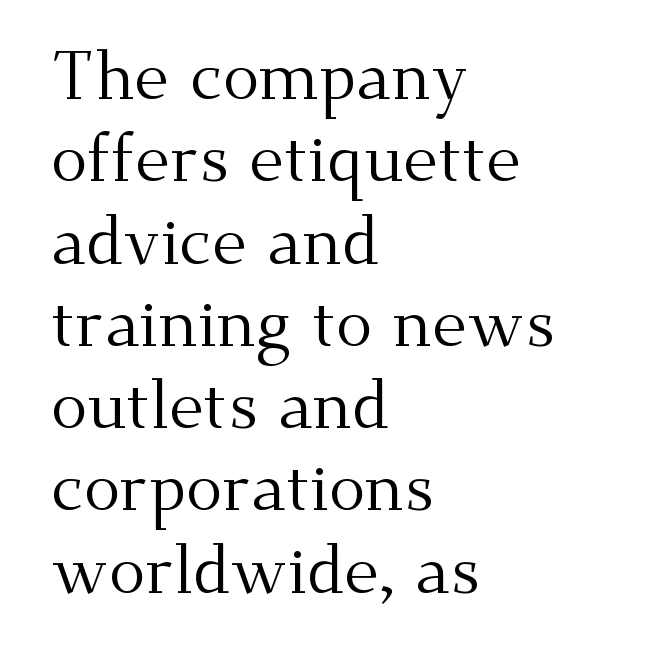
The image shows 68 px regular-weight serif type, upright; set left-aligned, line spacing 1.21x, normal letter spacing, not underlined; medium stroke contrast and a small x-height.
